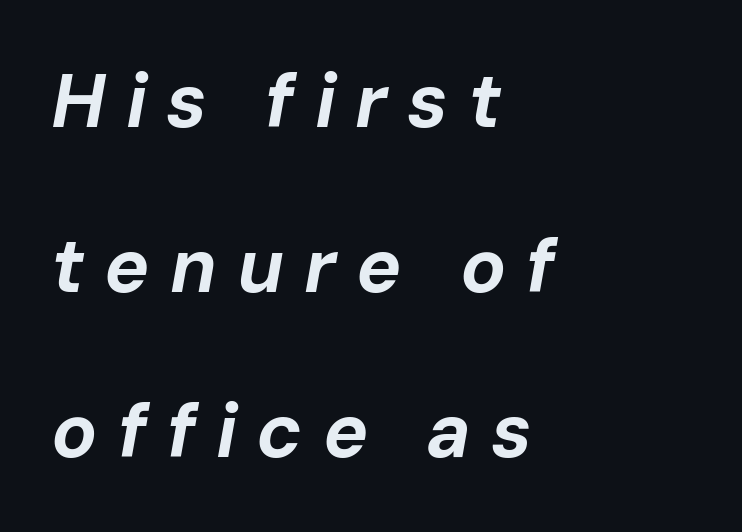
{"italic": "yes", "lean": "right", "slant_degrees": 10, "bold": "yes", "weight": "bold", "width": "normal", "stroke_contrast": "low", "x_height": "medium", "monospaced": "no", "underline": "no", "align": "left", "line_spacing": "loose", "line_spacing_ratio": 2.17, "letter_spacing": "wide", "letter_spacing_em": 0.26, "glyph_px": 76}
